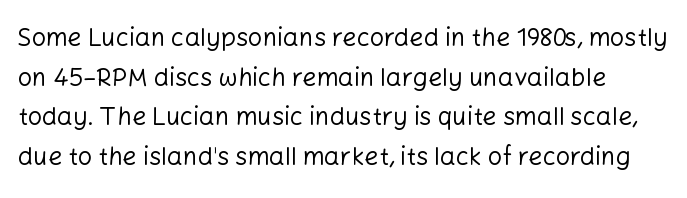
{"italic": "no", "bold": "no", "underline": "no", "line_spacing": "normal", "line_spacing_ratio": 1.59, "letter_spacing": "normal", "letter_spacing_em": 0.0, "glyph_px": 25}
